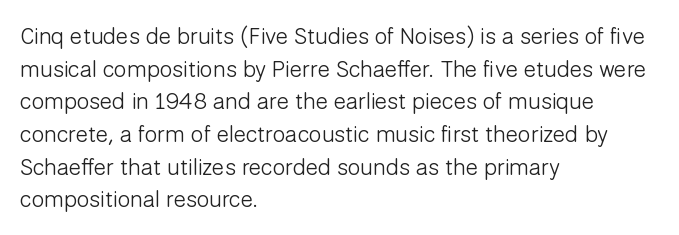
{"italic": "no", "bold": "no", "underline": "no", "align": "left", "line_spacing": "normal", "line_spacing_ratio": 1.42, "letter_spacing": "normal", "letter_spacing_em": 0.0, "glyph_px": 23}
